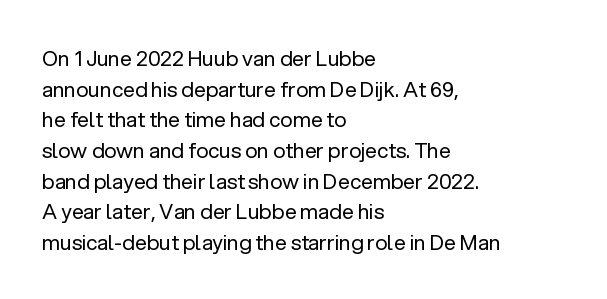
Q: Is the text bold? A: No.
Q: Is the text italic (slanted)? A: No, it is upright.
Q: Is the text underlined? A: No.
Q: How is the paragraph aligned? A: Left-aligned.
Q: Is the spacing between letters normal or unusually wide? A: Normal.
Q: Is the spacing between lines tight, normal or loose? A: Normal.
